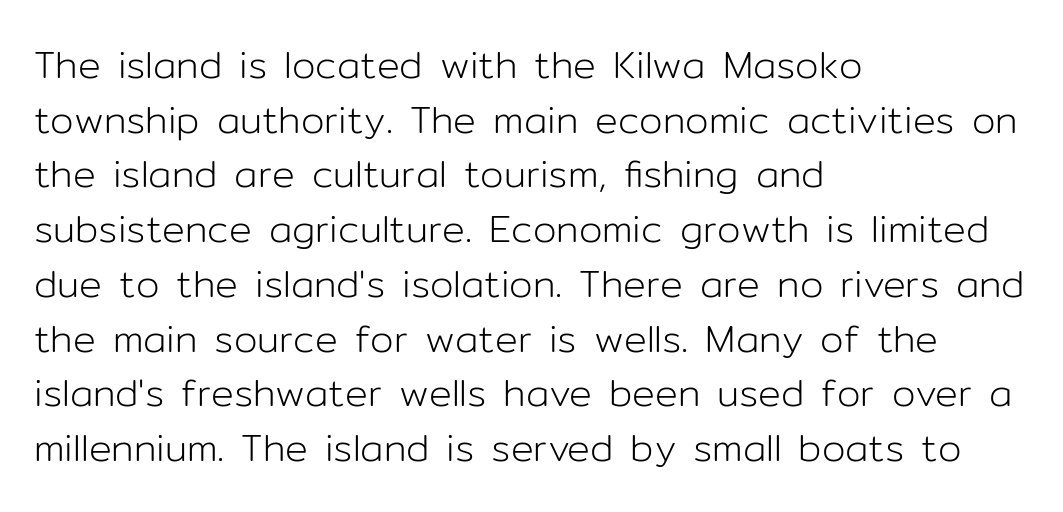
This sample has the flowing, uneven cadence of proportional lettering. Whoever set this chose a conventional vertical rhythm. Typeset ragged right — the left edge is the straight one. The typography opts for an upright posture over an oblique one. Spacing between characters is what you'd get straight out of the box.
